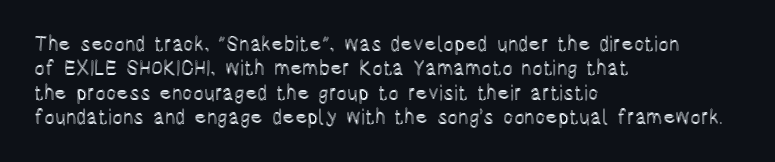
The image shows 20 px text type, upright; set left-aligned, line spacing 1.22x, normal letter spacing, not underlined.
